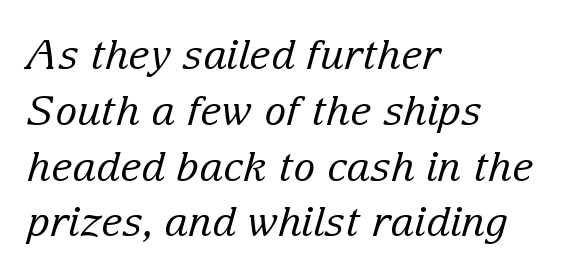
The image shows 41 px regular-weight serif type, italic (leaning right); set left-aligned, normal line spacing (1.36x), normal letter spacing, not underlined; low stroke contrast and a medium x-height.
